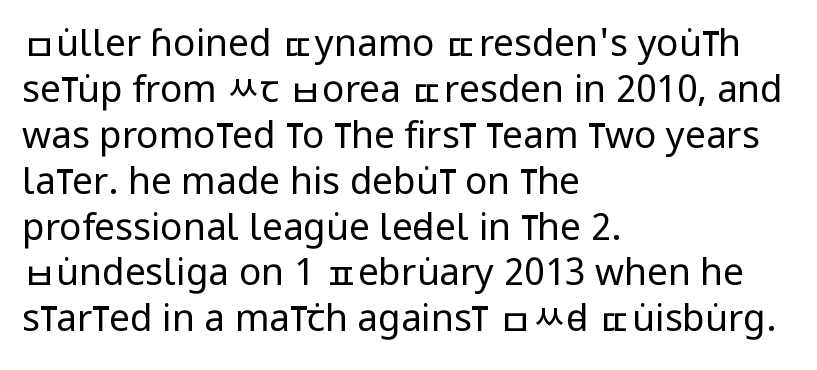
Horizontally, the lines are justified to the leading edge only. Nope, no serifs anywhere on these letters. Posture: straight, roman, zero tilt. Each row of text sits above clean, open space.
